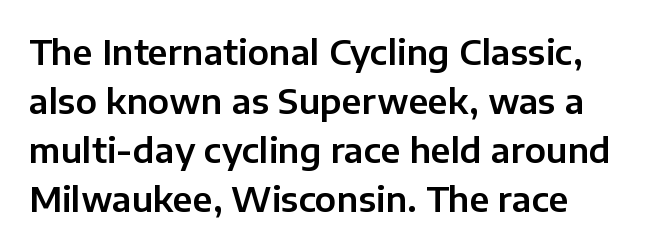
{"serif": "no", "italic": "no", "width": "normal", "stroke_contrast": "low", "x_height": "medium", "monospaced": "no", "underline": "no", "align": "left", "line_spacing": "normal", "line_spacing_ratio": 1.44, "letter_spacing": "normal", "letter_spacing_em": 0.0, "glyph_px": 34}
